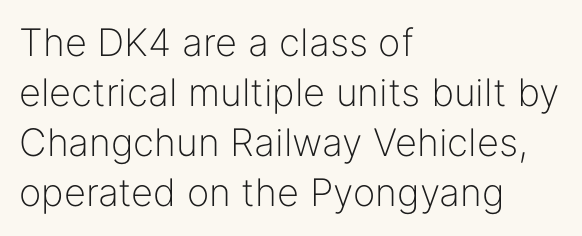
Q: Is the text bold? A: No.
Q: Is the text italic (slanted)? A: No, it is upright.
Q: Is the typeface a serif or a sans-serif typeface? A: Sans-serif.
Q: Is the text underlined? A: No.
Q: How is the paragraph aligned? A: Left-aligned.
Q: Is the spacing between letters normal or unusually wide? A: Normal.
Q: Is the spacing between lines tight, normal or loose? A: Normal.
Q: Width (condensed, normal, or wide)? A: Normal.
Q: Stroke contrast? A: Low.
Q: x-height? A: Medium.
Q: Monospaced? A: No.
